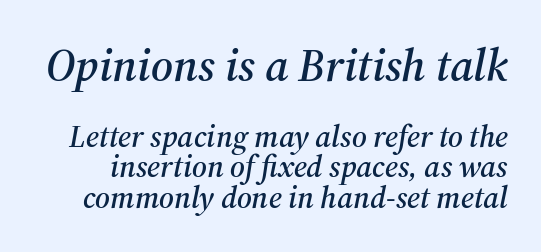
Q: Is the text italic (slanted)? A: Yes, it leans right by about 12 degrees.
Q: Is the typeface a serif or a sans-serif typeface? A: Serif.
Q: Is the text underlined? A: No.
Q: Is the spacing between letters normal or unusually wide? A: Normal.
Q: Is the spacing between lines tight, normal or loose? A: Tight.
Q: Which block of text is set in a larger size, the first (top) or the second (bottom)? A: The first (top) one.
Q: Width (condensed, normal, or wide)? A: Normal.
Q: Stroke contrast? A: Medium.
Q: x-height? A: Medium.
Q: Monospaced? A: No.
